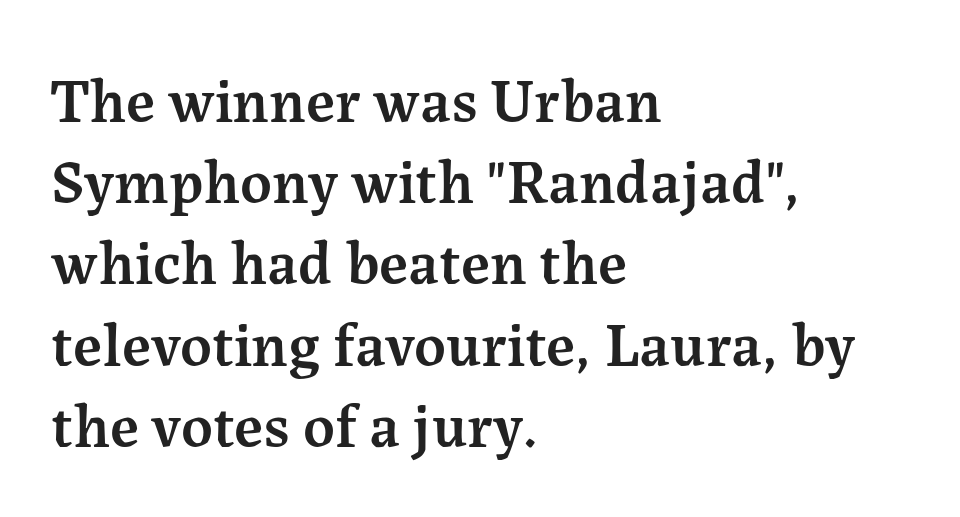
The image shows 62 px semibold serif type, upright; set left-aligned, normal line spacing (1.31x), normal letter spacing, not underlined; medium stroke contrast and a medium x-height.
